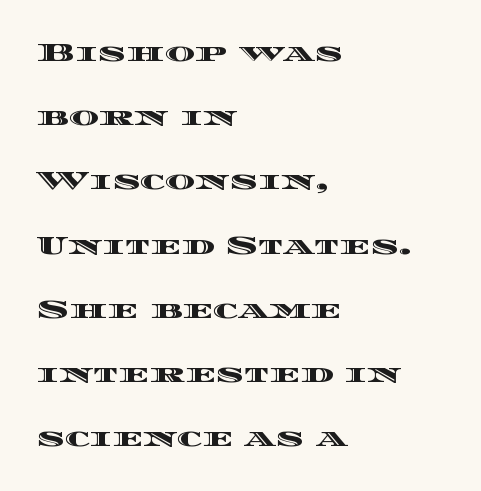
{"italic": "no", "underline": "no", "align": "left", "line_spacing": "loose", "line_spacing_ratio": 2.47, "letter_spacing": "normal", "letter_spacing_em": 0.0, "glyph_px": 26}
